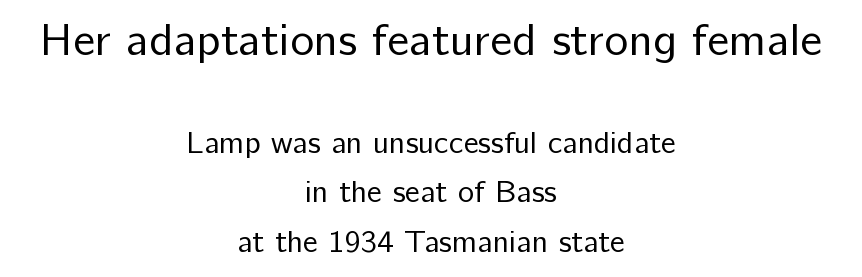
Q: Is the text bold? A: No.
Q: Is the text italic (slanted)? A: No, it is upright.
Q: Is the typeface a serif or a sans-serif typeface? A: Sans-serif.
Q: Is the text underlined? A: No.
Q: How is the paragraph aligned? A: Centered.
Q: Is the spacing between letters normal or unusually wide? A: Normal.
Q: Is the spacing between lines tight, normal or loose? A: Normal.
Q: Which block of text is set in a larger size, the first (top) or the second (bottom)? A: The first (top) one.
Q: Width (condensed, normal, or wide)? A: Normal.
Q: Stroke contrast? A: Low.
Q: x-height? A: Medium.
Q: Monospaced? A: No.
